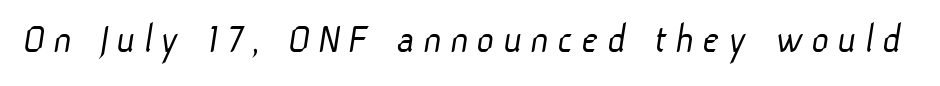
The image shows 43 px light sans-serif type; set not underlined; low stroke contrast and a medium x-height.
